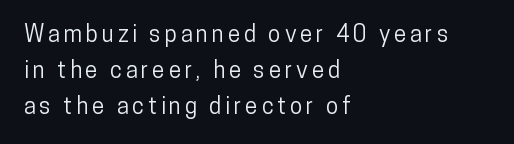
Honestly, the row spacing looks completely unremarkable. The compositor pushed each line to the left boundary. The zone under the glyphs is completely vacant. Unlike italic type, these characters show no tilt at all.
